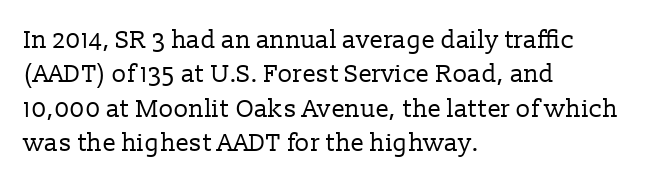
Spacing between characters is what you'd get straight out of the box. The passage shown is not underscored anywhere. The lines in this sample share a left origin and differ only in where they stop. The lines sit at an ordinary, default distance from one another. Is the type heavy? It reads as light-to-regular instead.
